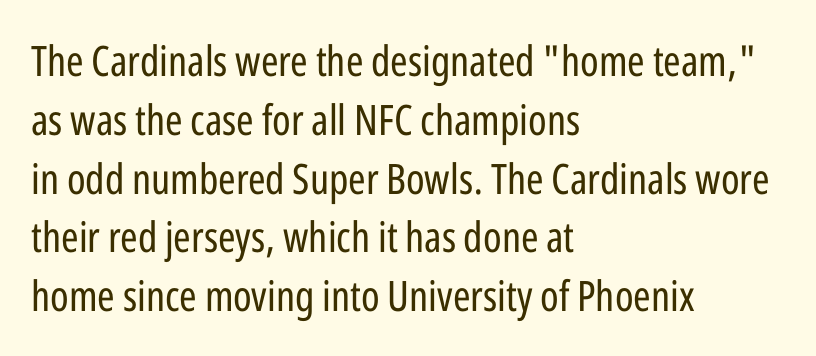
The cut favours lightness, reaching ordinary text weight at its darkest. Which margin do the lines hug? The left one — the right edge is uneven. A bare baseline throughout the passage. Caption: standard tracking, unaltered. Vertically, the passage feels balanced, rows spaced as you'd expect.
